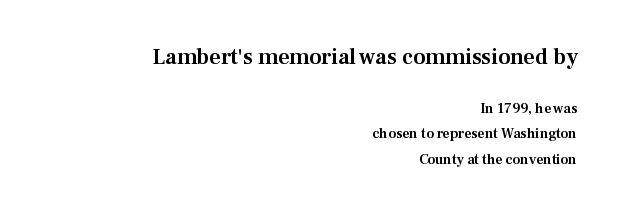
The image shows 22 px text type, upright; set right-aligned, line spacing 1.8x, normal letter spacing, not underlined; the first (top) block is 1.57x larger.
